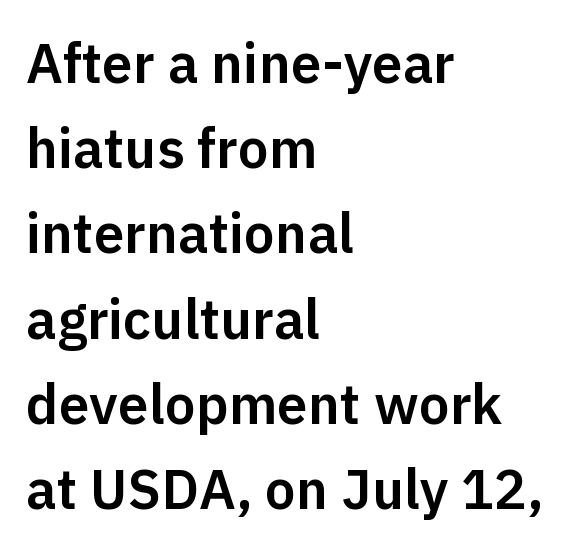
The image shows 55 px sans-serif type, upright; set left-aligned, normal line spacing (1.55x), normal letter spacing, not underlined; low stroke contrast and a medium x-height.
